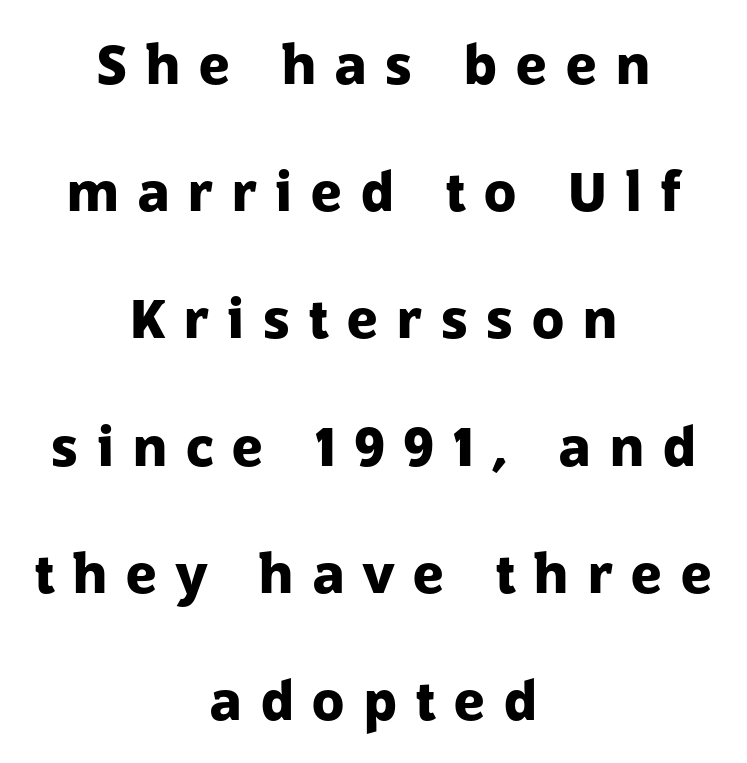
Q: Is the text bold? A: Yes.
Q: Is the text italic (slanted)? A: No, it is upright.
Q: Is the typeface a serif or a sans-serif typeface? A: Sans-serif.
Q: Is the text underlined? A: No.
Q: How is the paragraph aligned? A: Centered.
Q: Is the spacing between letters normal or unusually wide? A: Unusually wide.
Q: Is the spacing between lines tight, normal or loose? A: Loose.
Q: Width (condensed, normal, or wide)? A: Normal.
Q: Stroke contrast? A: Low.
Q: x-height? A: Medium.
Q: Monospaced? A: No.
